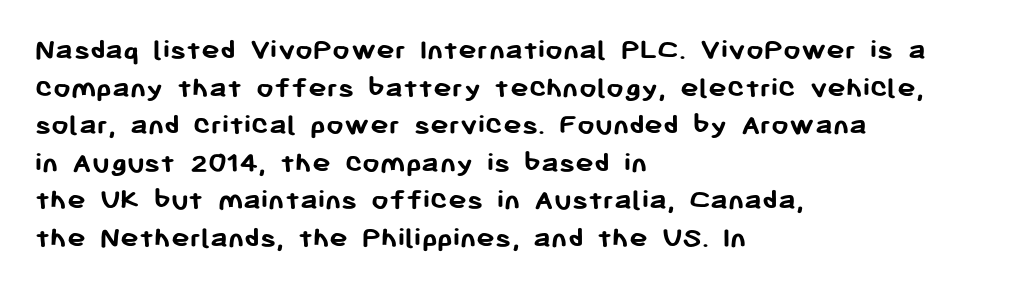
Compared with a centered layout, this one pins lines to the left instead. Every letter is thick-stroked: bold, no question. The area under the type is left untouched. The passage shown is typed in a proportional face where columns would drift. Students, note that the glyphs here touch the page at normal intervals.
